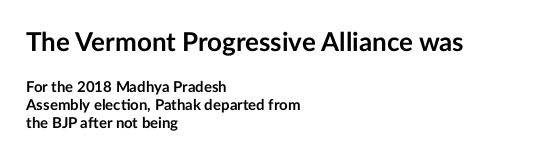
{"italic": "no", "bold": "yes", "underline": "no", "align": "left", "line_spacing_ratio": 1.18, "letter_spacing": "normal", "letter_spacing_em": 0.0, "larger_block": "first", "size_ratio": 1.73, "glyph_px": 26}
